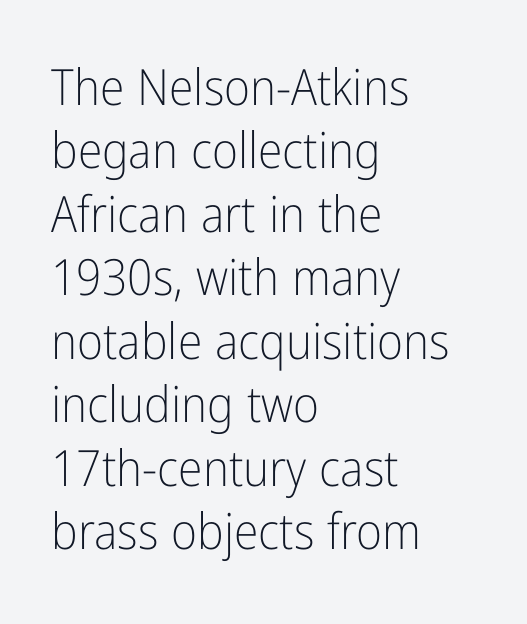
{"serif": "no", "italic": "no", "bold": "no", "weight": "light", "width": "condensed", "stroke_contrast": "low", "x_height": "medium", "monospaced": "no", "underline": "no", "align": "left", "line_spacing": "normal", "line_spacing_ratio": 1.27, "letter_spacing": "normal", "letter_spacing_em": 0.0, "glyph_px": 50}
